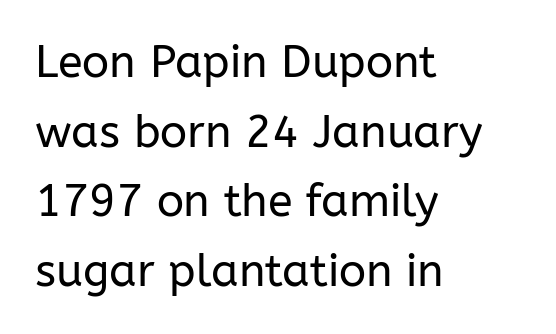
{"serif": "no", "italic": "no", "bold": "no", "weight": "regular", "width": "normal", "stroke_contrast": "low", "x_height": "medium", "monospaced": "no", "underline": "no", "align": "left", "line_spacing": "normal", "line_spacing_ratio": 1.55, "letter_spacing": "normal", "letter_spacing_em": 0.0, "glyph_px": 45}
